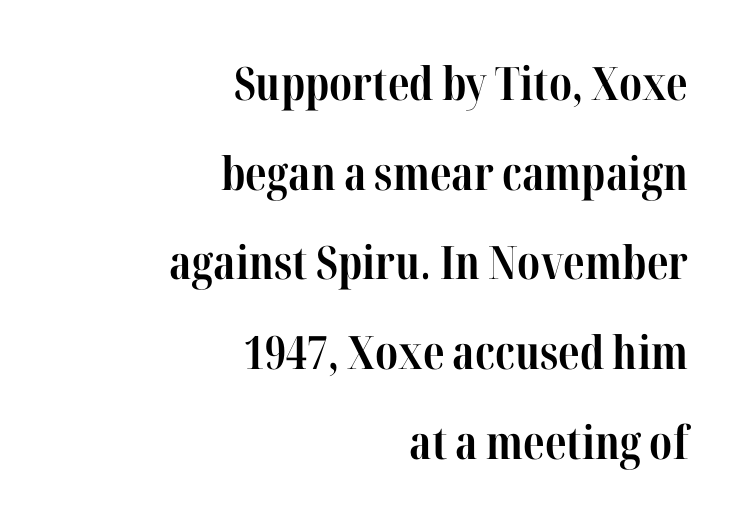
The image shows 46 px bold, condensed serif type, upright; set right-aligned, loose line spacing (1.95x), normal letter spacing, not underlined; high stroke contrast and a medium x-height.
